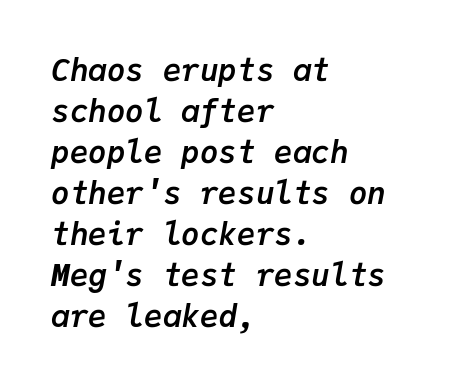
The image shows 31 px semibold type, italic (leaning right), monospaced; set left-aligned, normal line spacing (1.32x), normal letter spacing, not underlined; low stroke contrast and a medium x-height.
